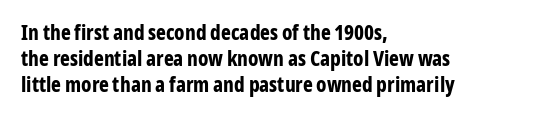
{"italic": "no", "bold": "yes", "underline": "no", "align": "left", "line_spacing_ratio": 1.23, "letter_spacing": "normal", "letter_spacing_em": 0.0, "glyph_px": 21}
